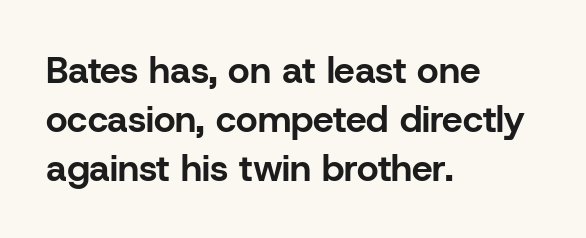
Nothing sits at the stroke ends, so this counts as sans-serif. Every row of glyphs begins at an identical x-position on the left. Compared with typical paragraphs, the rows here are spaced about the same. The face used here is rendered with its standard letterfit.
